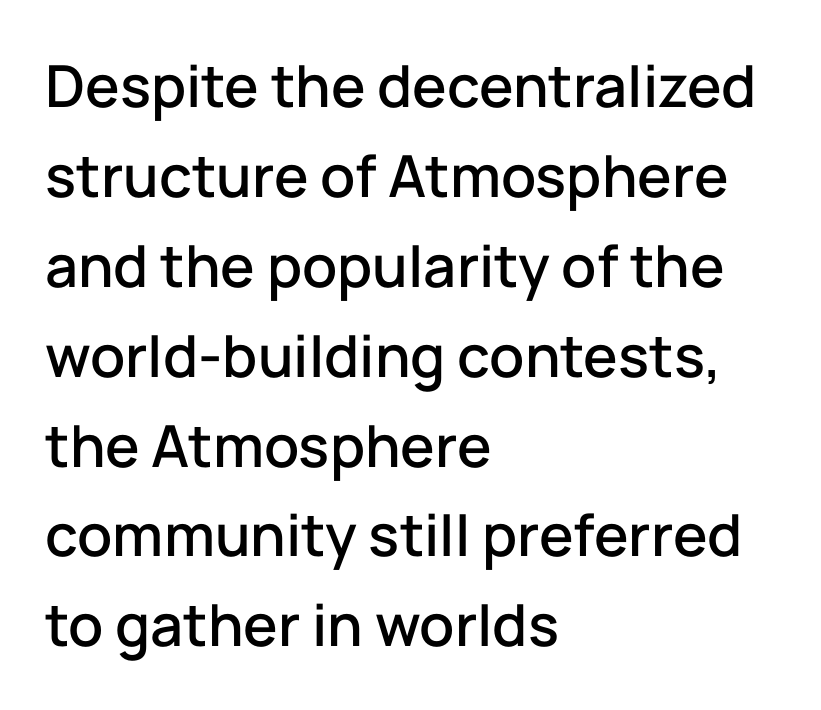
The image shows 58 px sans-serif type, upright; set left-aligned, normal line spacing (1.55x), normal letter spacing, not underlined; low stroke contrast and a medium x-height.
